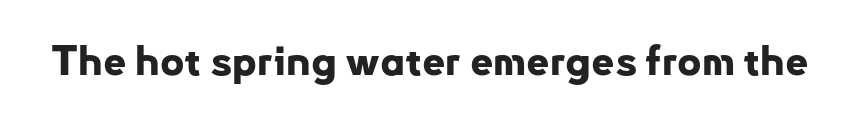
The image shows 41 px bold sans-serif type, upright; set normal letter spacing, not underlined; low stroke contrast and a small x-height.
